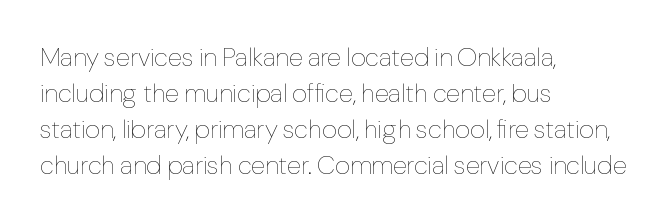
The characters are drawn with everyday or finer stroke widths. Line beginnings align vertically; line endings do not. Rule under the text: the space is simply empty. Words appear dense and cohesive because spacing is normal. Whoever set this chose a conventional vertical rhythm. Rendered with straight, roman letterforms.
